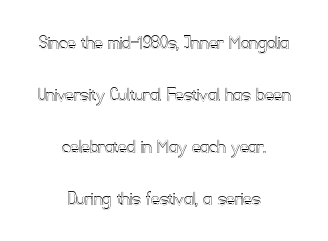
{"italic": "no", "underline": "no", "align": "center", "line_spacing": "loose", "line_spacing_ratio": 2.47, "letter_spacing": "normal", "letter_spacing_em": 0.0, "glyph_px": 21}
